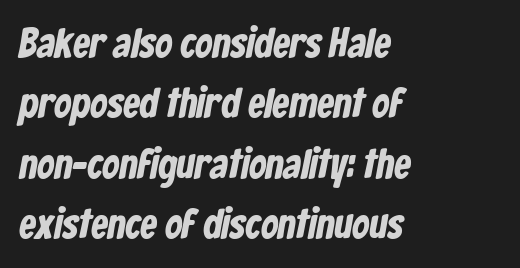
{"serif": "no", "width": "condensed", "stroke_contrast": "low", "x_height": "medium", "monospaced": "no", "underline": "no", "align": "left", "line_spacing": "normal", "line_spacing_ratio": 1.44, "letter_spacing": "normal", "letter_spacing_em": 0.0, "glyph_px": 42}
